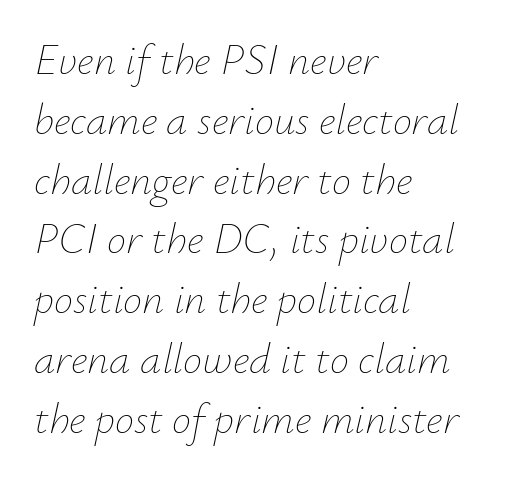
The passage shown is typed in a proportional face where columns would drift. Tracking value appears to be zero — textbook default spacing. The lettering tilts uniformly, giving the passage an italic look. The lines in this sample share a left origin and differ only in where they stop. No extra ink here — the face is not bold.
